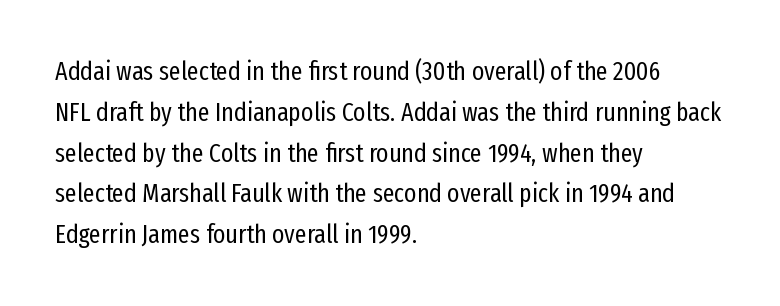
{"italic": "no", "bold": "no", "underline": "no", "align": "left", "line_spacing": "normal", "line_spacing_ratio": 1.57, "letter_spacing": "normal", "letter_spacing_em": 0.0, "glyph_px": 26}
